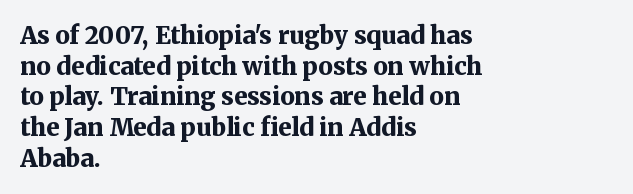
Summary of weight: heavy, a full bold. Tracking value appears to be zero — textbook default spacing. No italicization has been applied; the sample stays upright. The words here are not underlined. A normal amount of white space separates one row of letters from the next.
